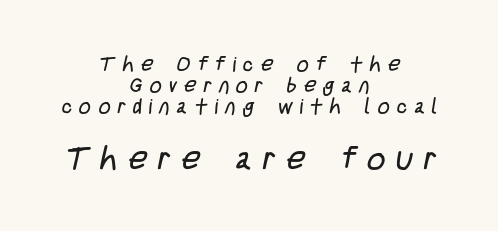
Q: Is the text bold? A: No.
Q: Is the typeface a serif or a sans-serif typeface? A: Sans-serif.
Q: Is the text underlined? A: No.
Q: How is the paragraph aligned? A: Centered.
Q: Is the spacing between letters normal or unusually wide? A: Unusually wide.
Q: Is the spacing between lines tight, normal or loose? A: Tight.
Q: Which block of text is set in a larger size, the first (top) or the second (bottom)? A: The second (bottom) one.
Q: Width (condensed, normal, or wide)? A: Condensed.
Q: Stroke contrast? A: Low.
Q: x-height? A: Large.
Q: Monospaced? A: No.
